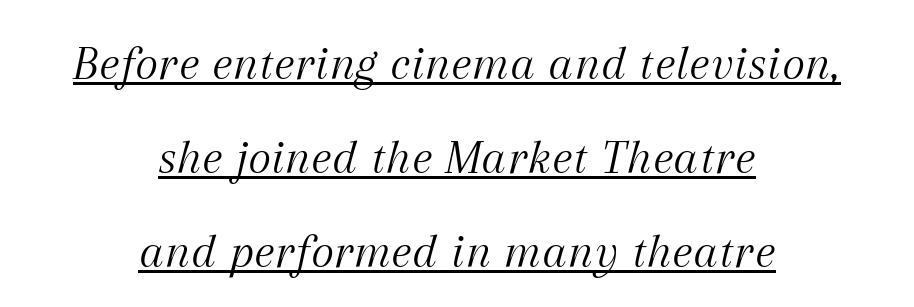
What decoration does the sample have? An underline. Looking at the ascenders, they clearly lean. The weight tops out at a normal text grade. The compositor balanced each line on the midline. Classification — serif. The type is set solid horizontally, with unmodified tracking.
